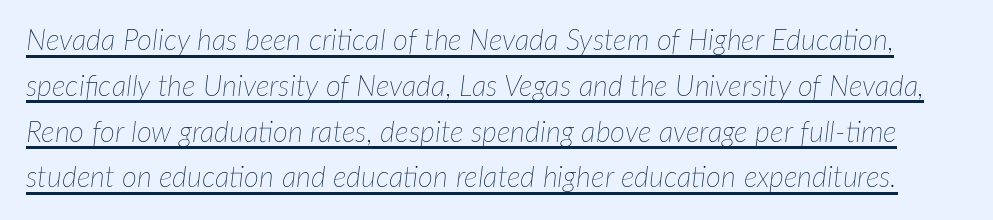
{"italic": "yes", "lean": "right", "slant_degrees": 7, "bold": "no", "weight": "thin", "width": "normal", "stroke_contrast": "low", "x_height": "medium", "monospaced": "no", "underline": "yes", "line_spacing": "normal", "line_spacing_ratio": 1.58, "letter_spacing": "normal", "letter_spacing_em": 0.0, "glyph_px": 29}
